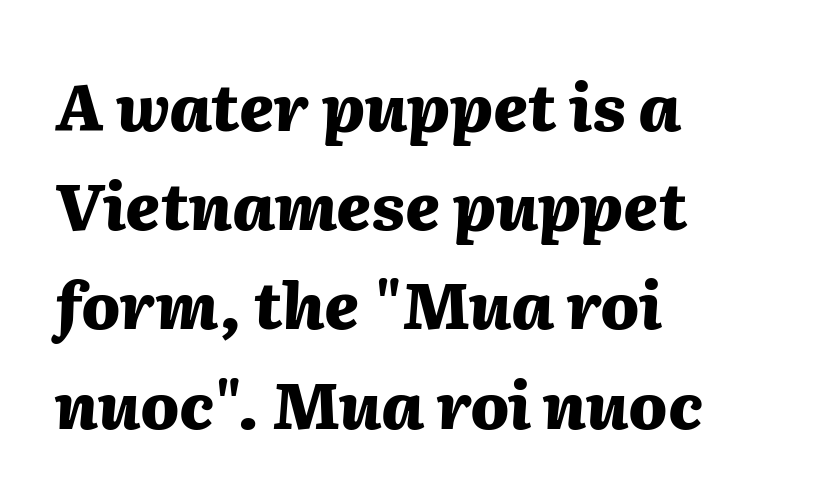
{"italic": "yes", "lean": "right", "slant_degrees": 2, "bold": "yes", "weight": "heavy", "width": "normal", "stroke_contrast": "medium", "x_height": "medium", "monospaced": "no", "underline": "no", "align": "left", "line_spacing": "normal", "line_spacing_ratio": 1.55, "letter_spacing": "normal", "letter_spacing_em": 0.0, "glyph_px": 64}
